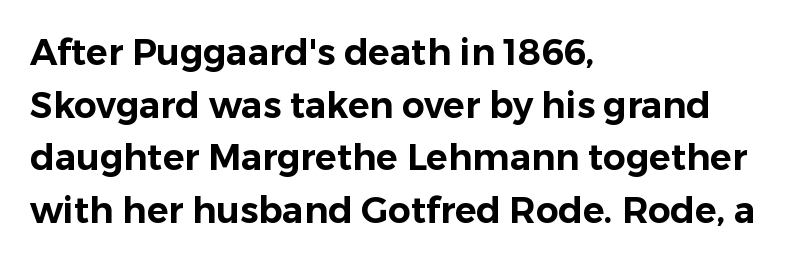
Default kerning and tracking; the words read as compact shapes. Regarding serifs, this sample does without them. Every row of glyphs begins at an identical x-position on the left. One glance says typical: line gaps are just what's usual. Is this a fixed-width face? No — the glyphs have proportional, varying widths. Lines of text with bare space underneath.
